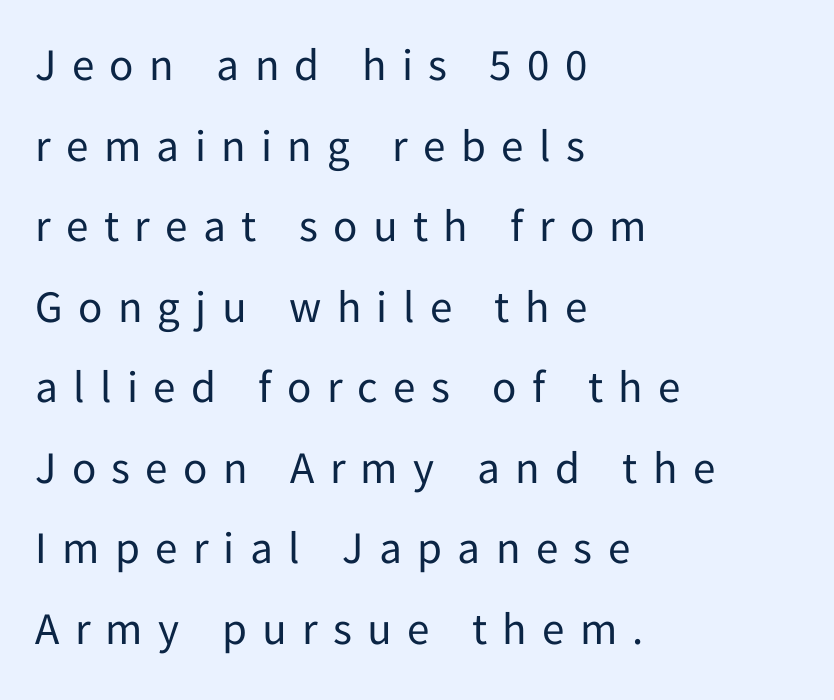
The image shows 45 px regular-weight sans-serif type, upright; set left-aligned, line spacing 1.79x, unusually wide letter spacing (+0.34 em), not underlined; low stroke contrast and a medium x-height.
